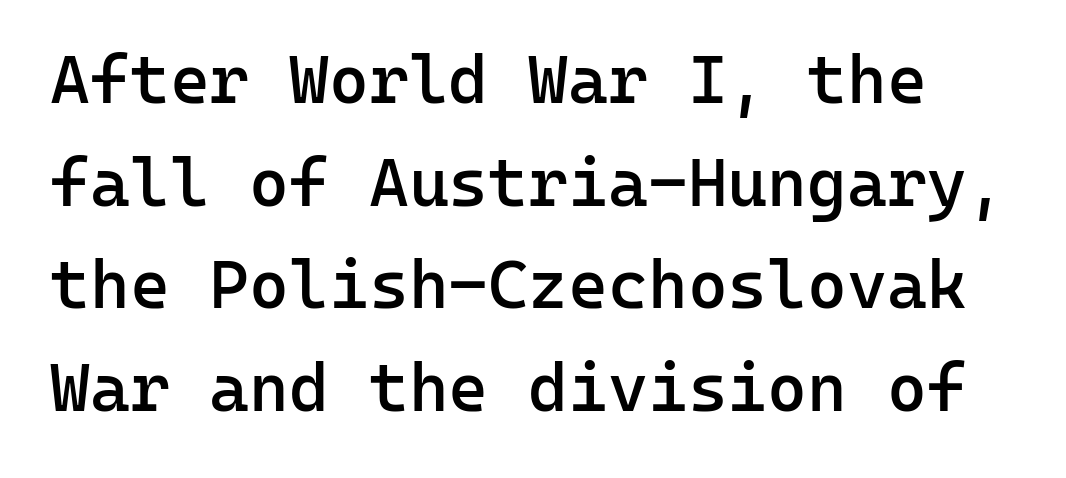
{"serif": "no", "italic": "no", "bold": "semi", "weight": "semibold", "width": "normal", "stroke_contrast": "low", "x_height": "medium", "monospaced": "yes", "underline": "no", "line_spacing": "normal", "line_spacing_ratio": 1.51, "letter_spacing": "normal", "letter_spacing_em": 0.0, "glyph_px": 68}
